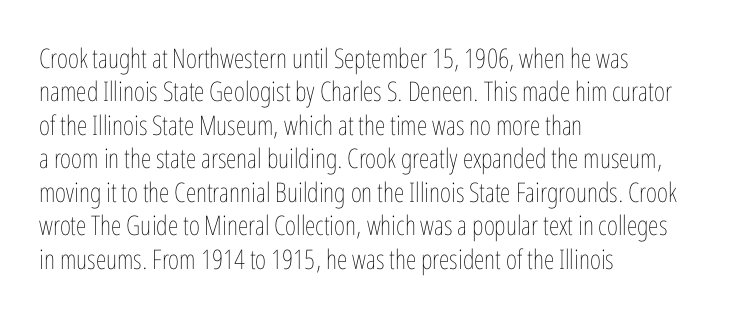
The image shows 27 px text type, upright; set left-aligned, line spacing 1.24x, normal letter spacing, not underlined.
